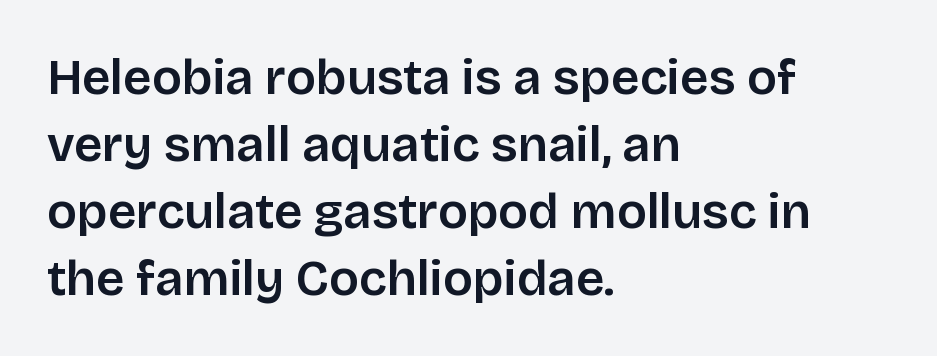
Is this a fixed-width face? No — the glyphs have proportional, varying widths. If you drew a ruler down the left edge, every line would touch it. The letters stand straight up with perfectly vertical stems. Descenders are the only things crossing below the line. Letterform terminals end flat and unadorned throughout the passage. The face used here is rendered with its standard letterfit.
